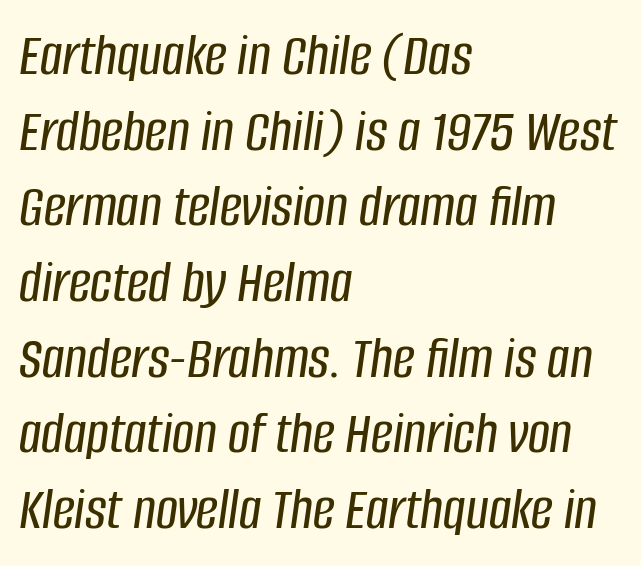
Every character sits at an angle, as italics do. The lines are quadded left. The passage shown is typed in a proportional face where columns would drift. Letters rest on an invisible, unmarked baseline.
